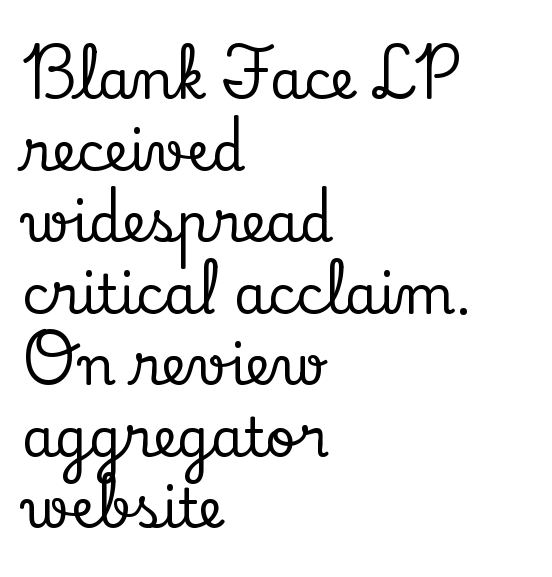
The image shows 53 px serif type, upright; set left-aligned, normal line spacing (1.35x), normal letter spacing, not underlined; low stroke contrast and a small x-height.
